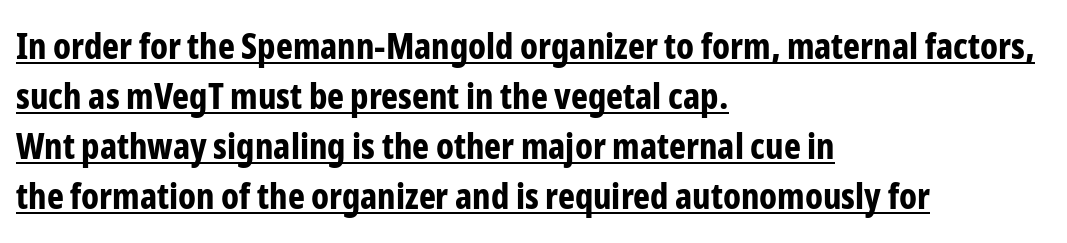
The image shows 36 px bold, condensed sans-serif type, upright; set left-aligned, normal line spacing (1.39x), normal letter spacing, underlined; low stroke contrast and a medium x-height.
